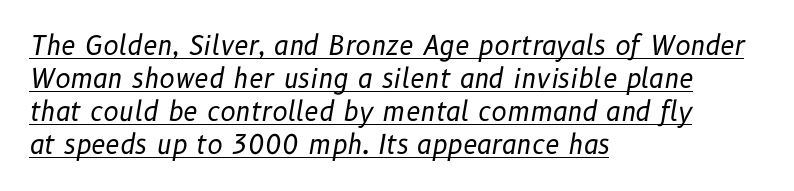
{"italic": "yes", "lean": "right", "slant_degrees": 10, "bold": "no", "underline": "yes", "align": "left", "line_spacing": "normal", "line_spacing_ratio": 1.27, "letter_spacing": "normal", "letter_spacing_em": 0.0, "glyph_px": 26}
